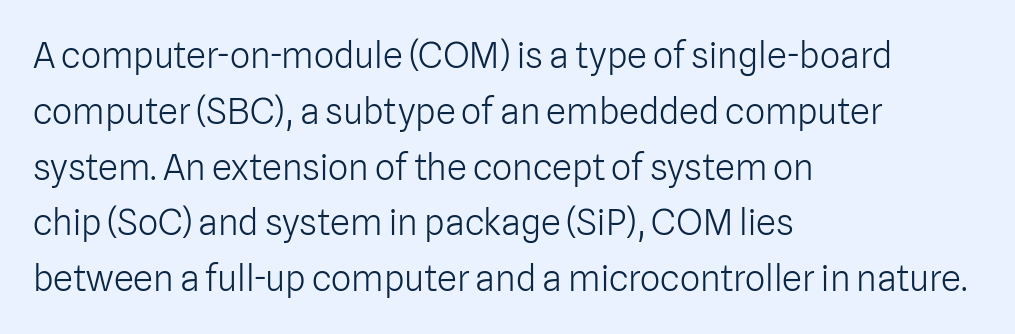
The image shows 36 px light sans-serif type, upright; set left-aligned, normal line spacing (1.55x), normal letter spacing, not underlined; low stroke contrast and a medium x-height.
